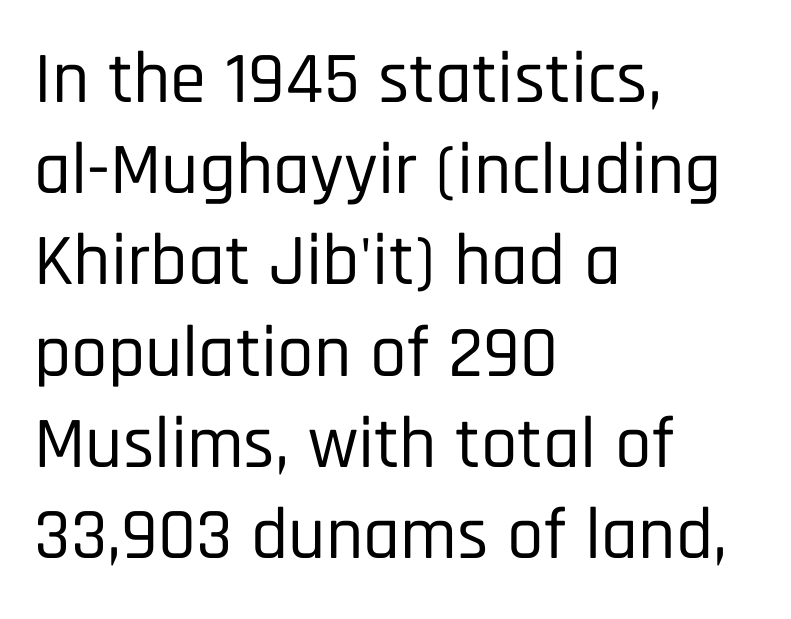
{"serif": "no", "italic": "no", "width": "condensed", "stroke_contrast": "low", "x_height": "large", "monospaced": "no", "underline": "no", "align": "left", "line_spacing": "normal", "line_spacing_ratio": 1.25, "letter_spacing": "normal", "letter_spacing_em": 0.0, "glyph_px": 73}
